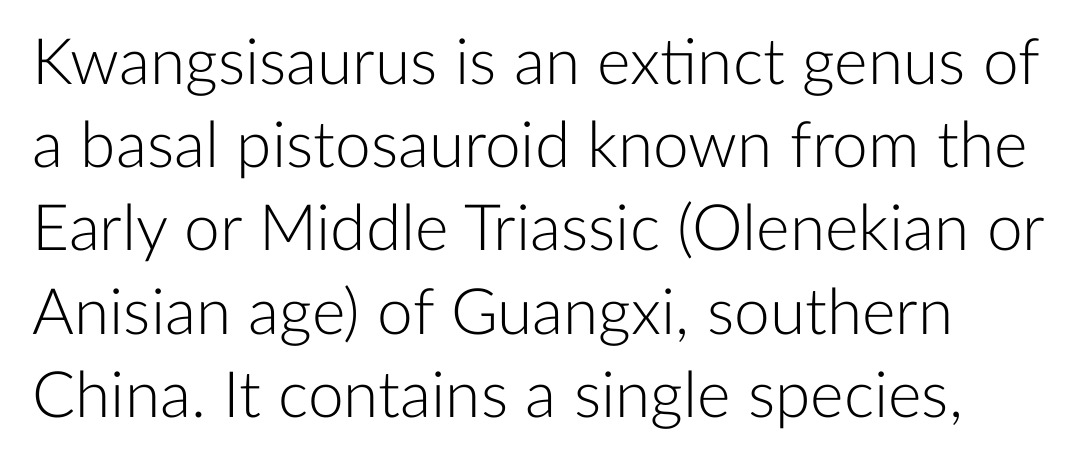
{"serif": "no", "italic": "no", "bold": "no", "weight": "light", "width": "normal", "stroke_contrast": "low", "x_height": "medium", "monospaced": "no", "underline": "no", "align": "left", "line_spacing": "normal", "line_spacing_ratio": 1.3, "letter_spacing": "normal", "letter_spacing_em": 0.0, "glyph_px": 64}
